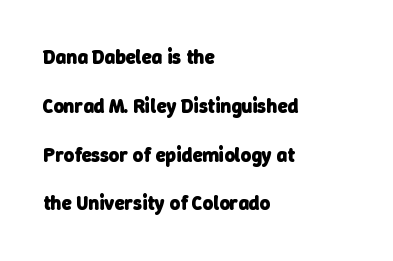
This rendering features lettering with no underline. Left-aligned paragraph, ragged on the right. Characters follow at the spacing the type designer built in. Set as a true bold cut, around the 700 mark. If you measured baseline to baseline, you'd find a long distance.
